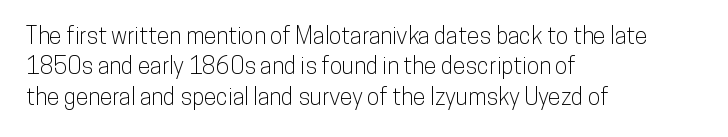
{"italic": "no", "underline": "no", "align": "left", "line_spacing": "normal", "line_spacing_ratio": 1.32, "letter_spacing": "normal", "letter_spacing_em": 0.0, "glyph_px": 23}
